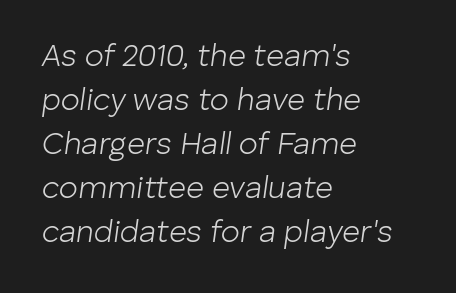
Q: Is the text bold? A: No.
Q: Is the text italic (slanted)? A: Yes, it leans right by about 8 degrees.
Q: Is the text underlined? A: No.
Q: How is the paragraph aligned? A: Left-aligned.
Q: Is the spacing between letters normal or unusually wide? A: Normal.
Q: Is the spacing between lines tight, normal or loose? A: Normal.
Q: Width (condensed, normal, or wide)? A: Normal.
Q: Stroke contrast? A: Low.
Q: x-height? A: Medium.
Q: Monospaced? A: No.
